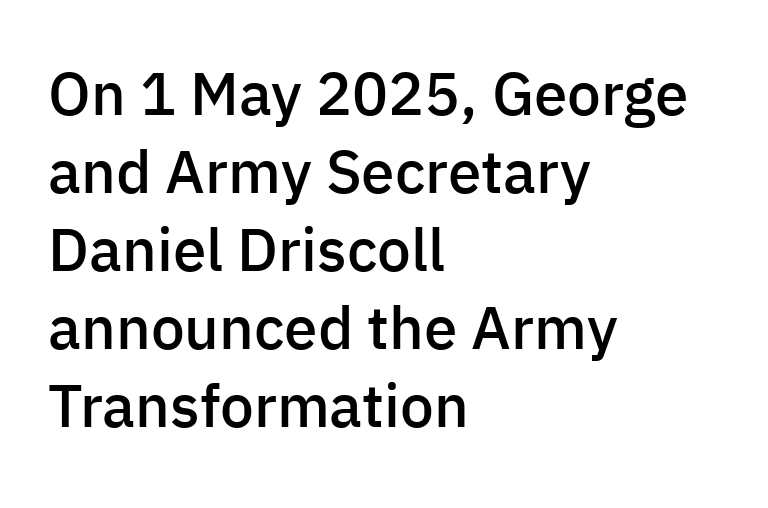
A bit beefed up — I'd call it semibold rather than bold. Do the letters lean? They stand straight. Type style note: lacks serifs. The designer left line spacing at the default. The zone under the glyphs is completely vacant.
